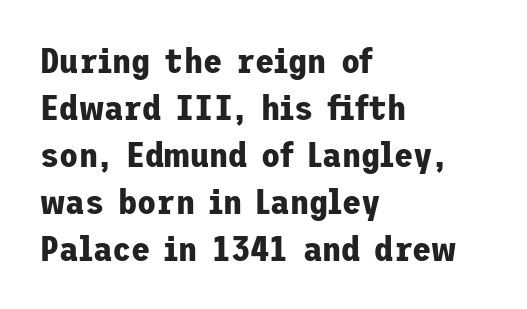
{"serif": "no", "italic": "no", "bold": "yes", "weight": "bold", "width": "normal", "stroke_contrast": "low", "x_height": "medium", "underline": "no", "align": "left", "line_spacing": "normal", "line_spacing_ratio": 1.34, "letter_spacing": "normal", "letter_spacing_em": 0.0, "glyph_px": 35}
